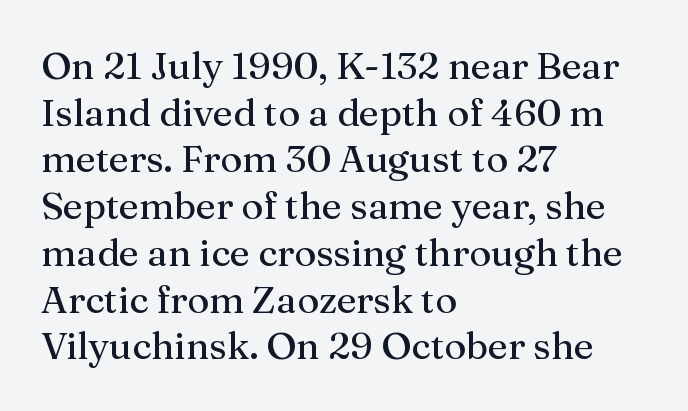
Yep, those are serifs on the letters. This is the regular roman posture of the typeface. Plain, unruled lines of type. Teacher's note: observe the even left margin — that is flush-left alignment.
